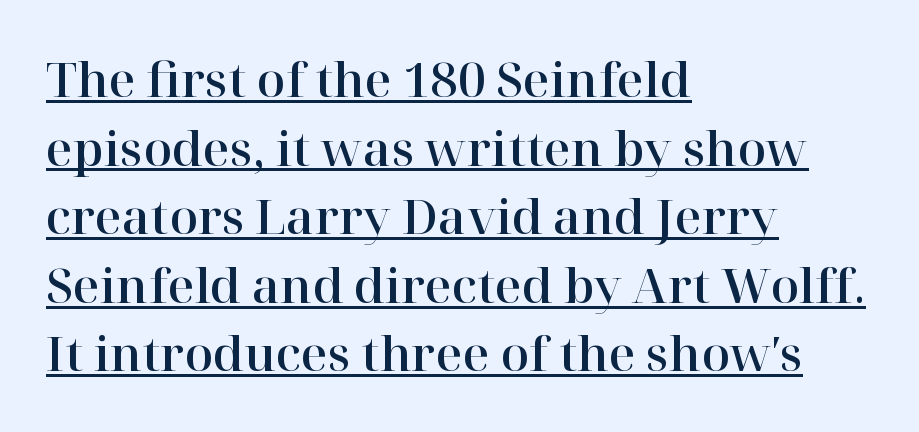
{"serif": "yes", "italic": "no", "width": "normal", "stroke_contrast": "high", "x_height": "medium", "monospaced": "no", "underline": "yes", "align": "left", "line_spacing": "normal", "line_spacing_ratio": 1.46, "letter_spacing": "normal", "letter_spacing_em": 0.0, "glyph_px": 47}
